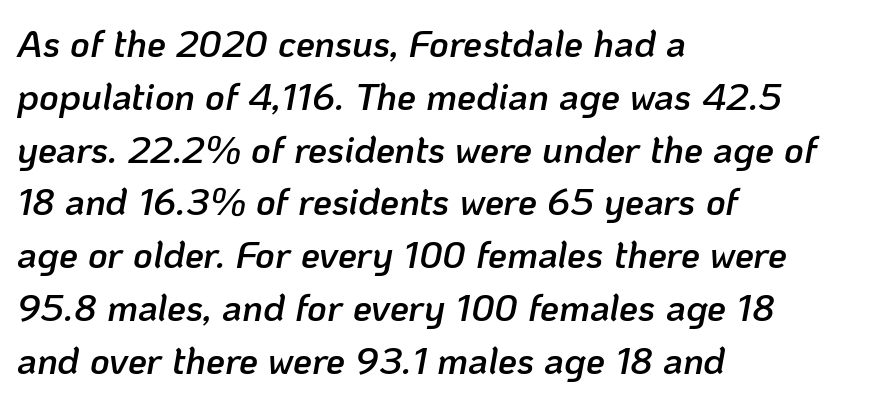
{"italic": "yes", "lean": "right", "slant_degrees": 10, "bold": "semi", "weight": "semibold", "width": "normal", "stroke_contrast": "low", "x_height": "medium", "monospaced": "no", "underline": "no", "align": "left", "line_spacing": "normal", "line_spacing_ratio": 1.39, "letter_spacing": "normal", "letter_spacing_em": 0.0, "glyph_px": 38}
